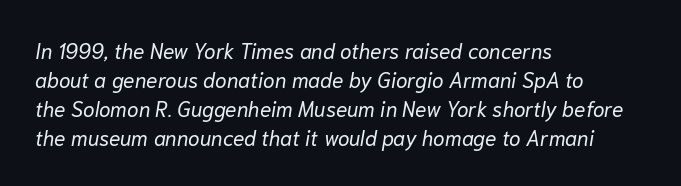
{"italic": "yes", "lean": "right", "slant_degrees": 10, "bold": "no", "underline": "no", "align": "left", "line_spacing": "normal", "line_spacing_ratio": 1.38, "letter_spacing": "normal", "letter_spacing_em": 0.0, "glyph_px": 21}
